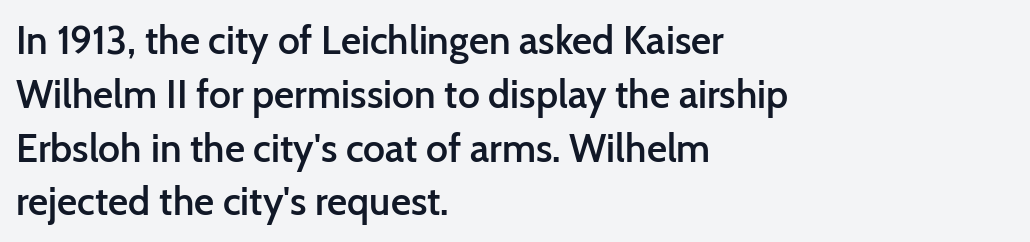
Q: Is the text bold? A: Semi-bold.
Q: Is the text italic (slanted)? A: No, it is upright.
Q: Is the typeface a serif or a sans-serif typeface? A: Sans-serif.
Q: Is the text underlined? A: No.
Q: How is the paragraph aligned? A: Left-aligned.
Q: Is the spacing between letters normal or unusually wide? A: Normal.
Q: Is the spacing between lines tight, normal or loose? A: Normal.
Q: Width (condensed, normal, or wide)? A: Normal.
Q: Stroke contrast? A: Low.
Q: x-height? A: Medium.
Q: Monospaced? A: No.
